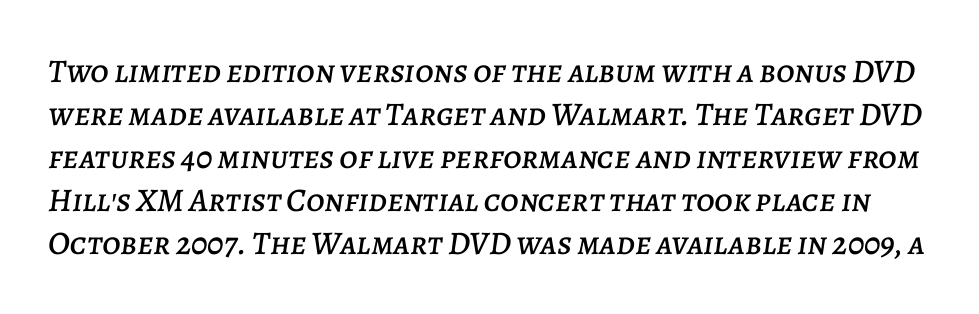
The image shows 33 px text type, italic (leaning right); set normal line spacing (1.3x), normal letter spacing, not underlined; low stroke contrast and a large x-height.
